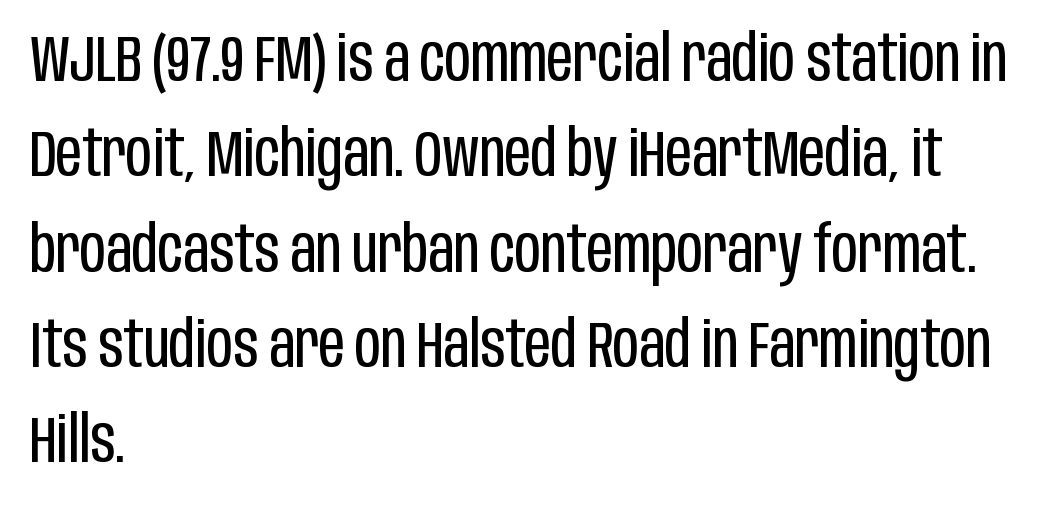
Notice how the stems are strictly vertical — no italics here. Is this a heavy cut? Hardly; it is regular or lighter. Unlike a traditional serif, this face leaves its strokes unadorned. The rendering uses natural spacing where letterforms have individual widths. Characters follow at the spacing the type designer built in.
